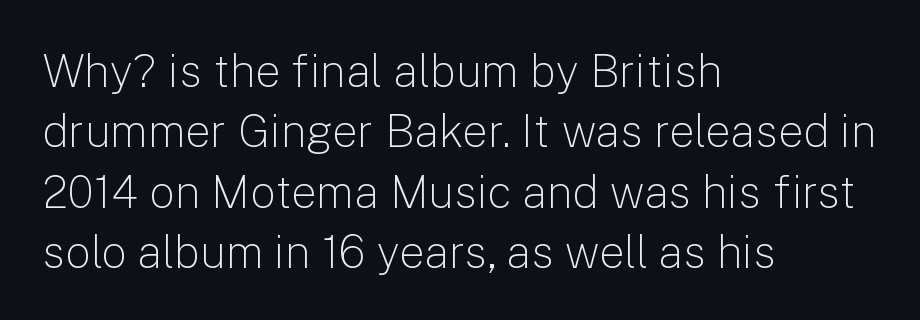
The image shows 45 px light sans-serif type, upright; set left-aligned, normal line spacing (1.34x), normal letter spacing, not underlined; low stroke contrast and a medium x-height.
